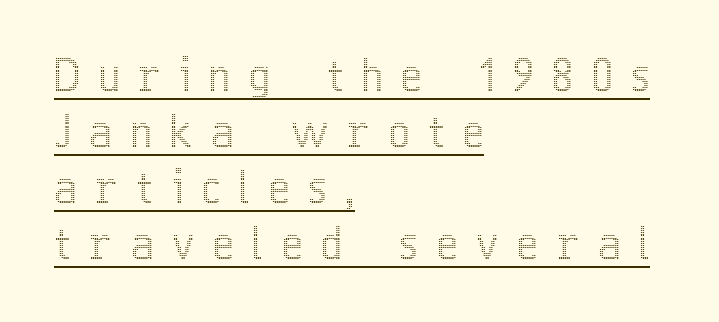
Q: Is the text italic (slanted)? A: No, it is upright.
Q: Is the text underlined? A: Yes.
Q: How is the paragraph aligned? A: Left-aligned.
Q: Is the spacing between letters normal or unusually wide? A: Unusually wide.
Q: Is the spacing between lines tight, normal or loose? A: Normal.
Q: Width (condensed, normal, or wide)? A: Condensed.
Q: x-height? A: Medium.
Q: Monospaced? A: No.
